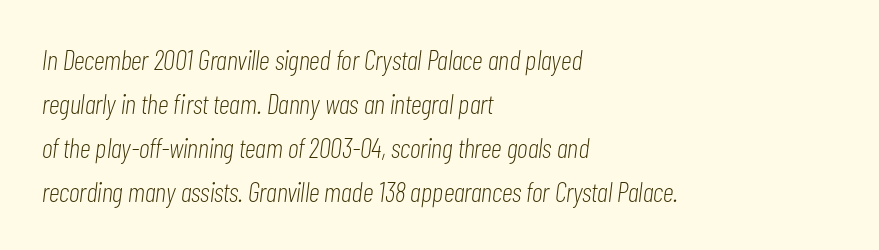
The image shows 28 px light, condensed type, italic (leaning right); set left-aligned, normal line spacing (1.57x), normal letter spacing, not underlined; low stroke contrast and a medium x-height.
